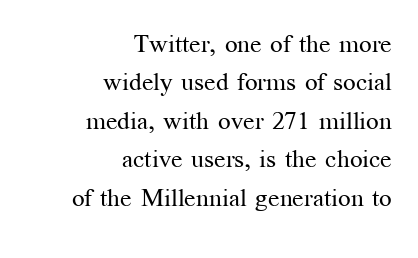
{"italic": "no", "bold": "no", "underline": "no", "align": "right", "line_spacing": "normal", "line_spacing_ratio": 1.54, "letter_spacing": "normal", "letter_spacing_em": 0.0, "glyph_px": 25}
